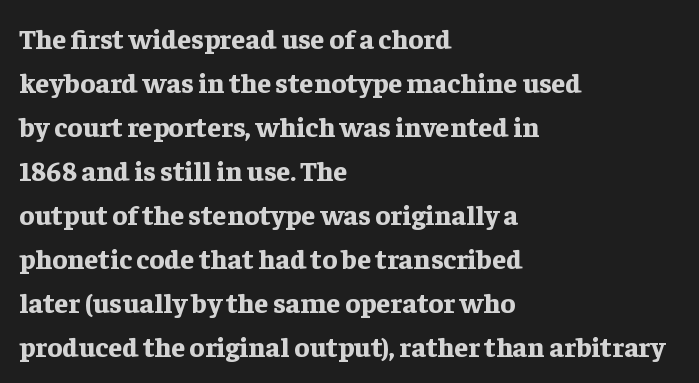
The image shows 28 px bold serif type, upright; set left-aligned, normal line spacing (1.57x), normal letter spacing, not underlined; low stroke contrast and a medium x-height.
